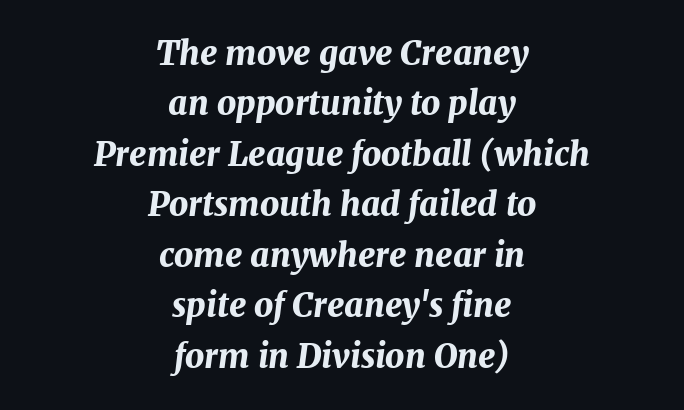
The image shows 33 px bold type, italic (leaning right); set centered, normal line spacing (1.53x), normal letter spacing, not underlined; medium stroke contrast and a medium x-height.
